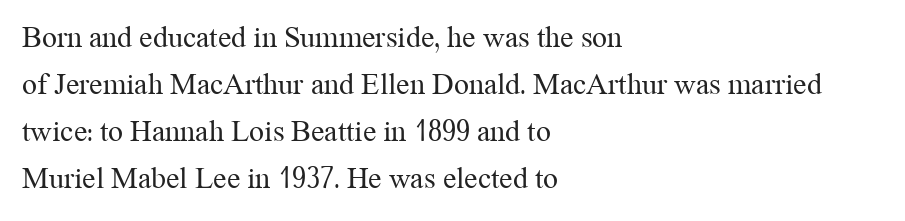
The image shows 30 px regular-weight serif type, upright; set left-aligned, normal line spacing (1.57x), normal letter spacing, not underlined; medium stroke contrast and a medium x-height.
